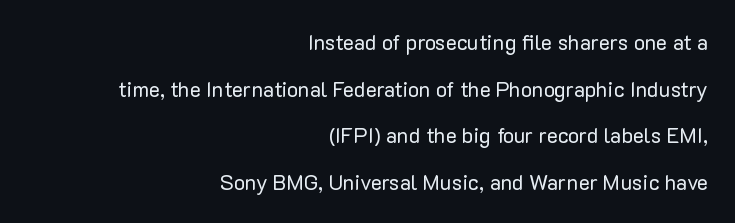
{"italic": "no", "bold": "no", "underline": "no", "align": "right", "line_spacing": "loose", "line_spacing_ratio": 2.22, "letter_spacing": "normal", "letter_spacing_em": 0.0, "glyph_px": 21}
